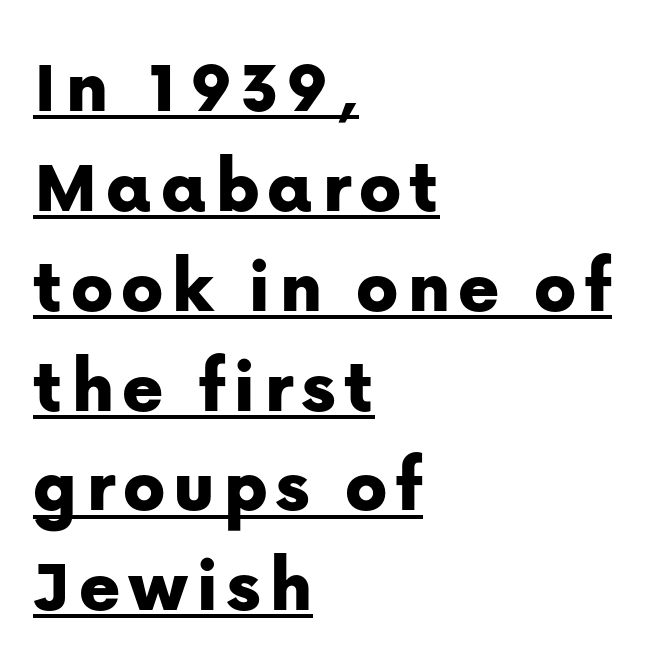
{"serif": "no", "italic": "no", "width": "normal", "stroke_contrast": "low", "x_height": "medium", "monospaced": "no", "underline": "yes", "align": "left", "line_spacing": "normal", "line_spacing_ratio": 1.28, "glyph_px": 78}
